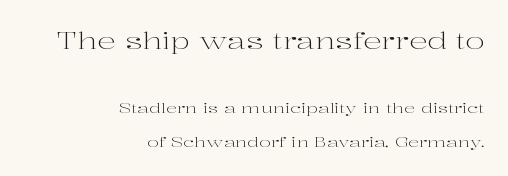
{"italic": "no", "bold": "no", "underline": "no", "align": "right", "line_spacing": "loose", "line_spacing_ratio": 2.42, "letter_spacing": "normal", "letter_spacing_em": 0.0, "larger_block": "first", "size_ratio": 1.64, "glyph_px": 23}
